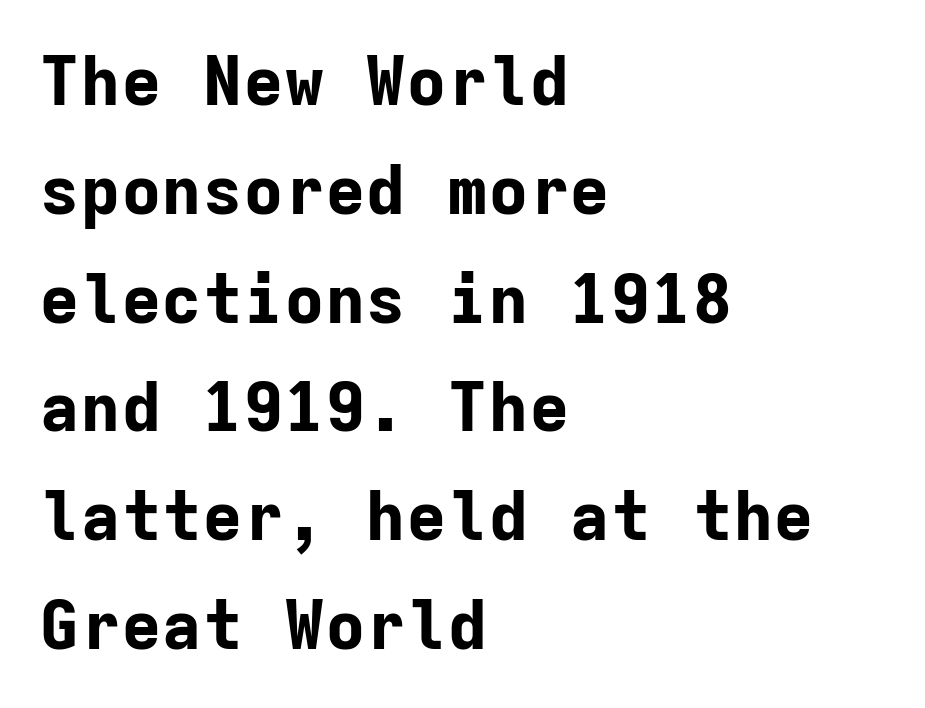
Thick stems and heavy bowls — unmistakably bold. The type sits square on the baseline with zero lean. Unmarked baselines from the first word to the last. Compared with a centered layout, this one pins lines to the left instead. The text was rendered using a sans face with plain stroke endings.
